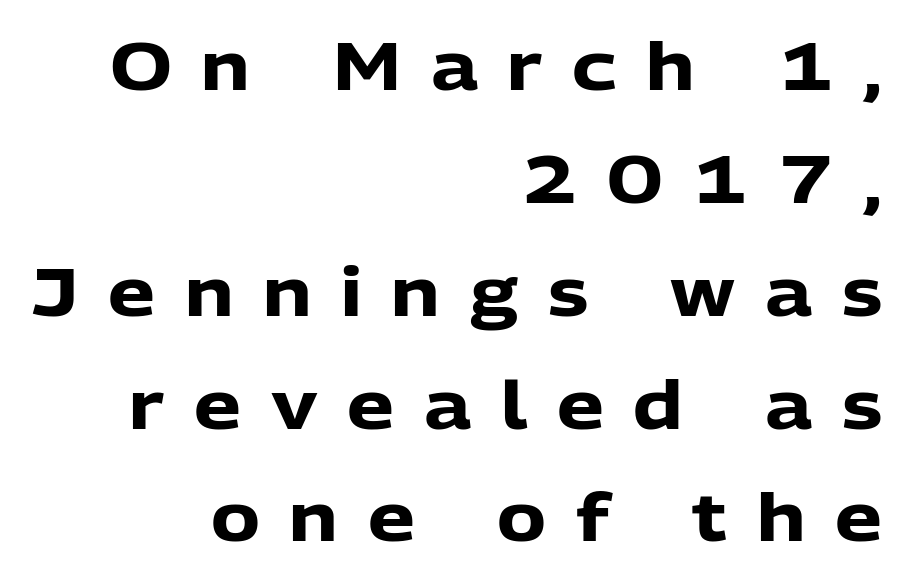
{"serif": "no", "italic": "no", "bold": "yes", "weight": "heavy", "width": "normal", "stroke_contrast": "low", "x_height": "medium", "monospaced": "no", "underline": "no", "align": "right", "line_spacing_ratio": 1.71, "letter_spacing": "wide", "letter_spacing_em": 0.45, "glyph_px": 66}
